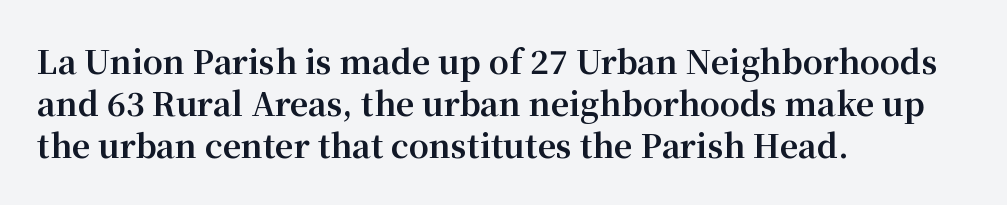
Q: Is the text bold? A: Yes.
Q: Is the text italic (slanted)? A: No, it is upright.
Q: Is the typeface a serif or a sans-serif typeface? A: Serif.
Q: Is the text underlined? A: No.
Q: How is the paragraph aligned? A: Left-aligned.
Q: Is the spacing between letters normal or unusually wide? A: Normal.
Q: Is the spacing between lines tight, normal or loose? A: Normal.
Q: Width (condensed, normal, or wide)? A: Normal.
Q: Stroke contrast? A: Medium.
Q: x-height? A: Medium.
Q: Monospaced? A: No.
